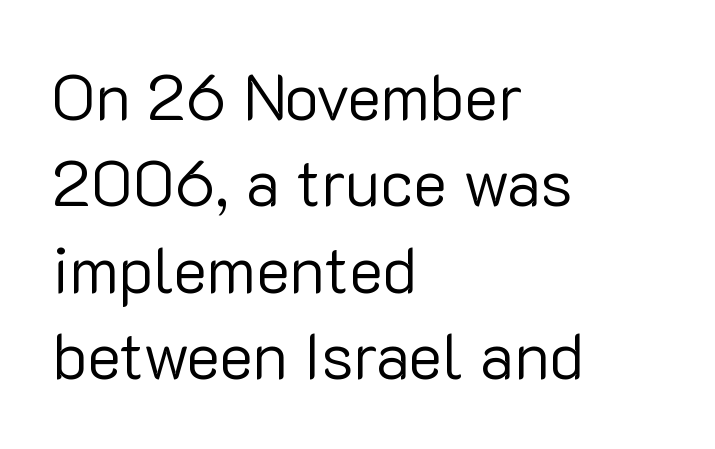
Q: Is the text bold? A: No.
Q: Is the text italic (slanted)? A: No, it is upright.
Q: Is the typeface a serif or a sans-serif typeface? A: Sans-serif.
Q: Is the text underlined? A: No.
Q: How is the paragraph aligned? A: Left-aligned.
Q: Is the spacing between letters normal or unusually wide? A: Normal.
Q: Is the spacing between lines tight, normal or loose? A: Normal.
Q: Width (condensed, normal, or wide)? A: Normal.
Q: Stroke contrast? A: Low.
Q: x-height? A: Medium.
Q: Monospaced? A: No.
